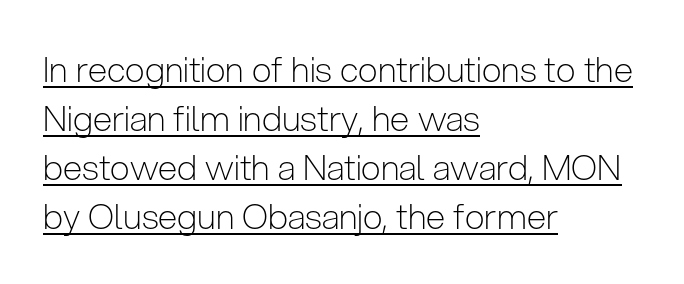
The image shows 35 px light, condensed sans-serif type, upright; set left-aligned, normal line spacing (1.4x), normal letter spacing, underlined; low stroke contrast and a medium x-height.
